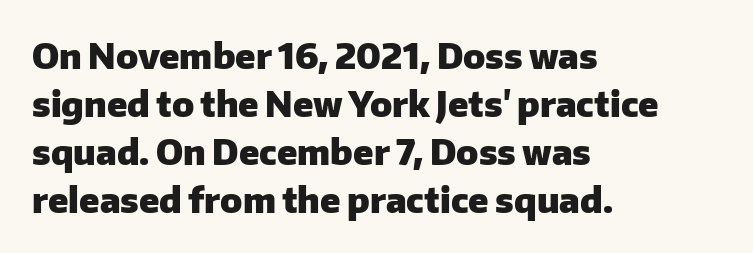
Classification — sans serif. The typesetting leans heavy: a genuine bold. The letters stand straight up with perfectly vertical stems. The specimen omits any rule beneath the text block's lines. Is the block centered? No — it sits flush against the left margin. Is there much room between lines? A standard amount, neither cramped nor airy.
